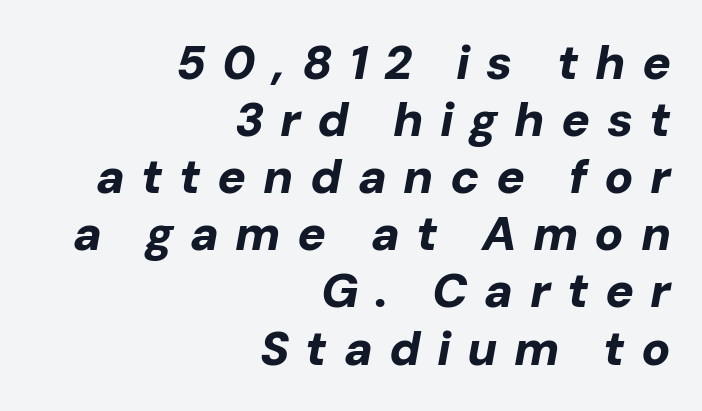
{"italic": "yes", "lean": "right", "slant_degrees": 10, "bold": "yes", "weight": "bold", "width": "normal", "stroke_contrast": "low", "x_height": "medium", "monospaced": "no", "underline": "no", "align": "right", "line_spacing_ratio": 1.19, "letter_spacing": "wide", "letter_spacing_em": 0.34, "glyph_px": 48}
